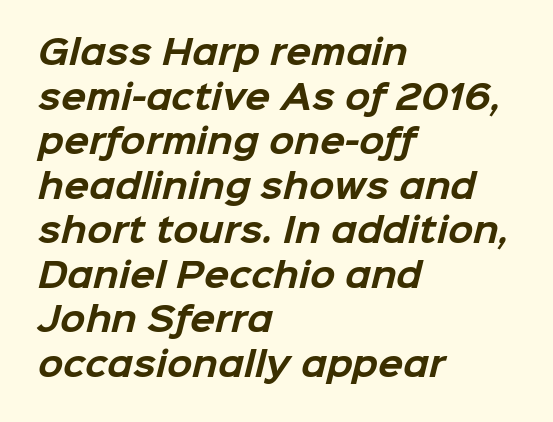
Q: Is the text bold? A: Yes.
Q: Is the typeface a serif or a sans-serif typeface? A: Sans-serif.
Q: Is the text underlined? A: No.
Q: How is the paragraph aligned? A: Left-aligned.
Q: Is the spacing between letters normal or unusually wide? A: Normal.
Q: Is the spacing between lines tight, normal or loose? A: Normal.
Q: Width (condensed, normal, or wide)? A: Normal.
Q: Stroke contrast? A: Low.
Q: x-height? A: Medium.
Q: Monospaced? A: No.
